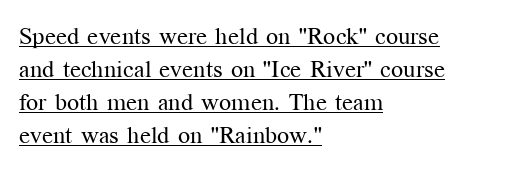
Emphasis is given by a line drawn under the lettering. The passage shown has conventional tracking throughout. The text block is weighted toward the left margin, trailing off unevenly rightward. The letters look calm and open, with moderate or lighter stems. Each new line begins a customary step beneath the previous one. Italic: no, the glyphs are upright roman.
